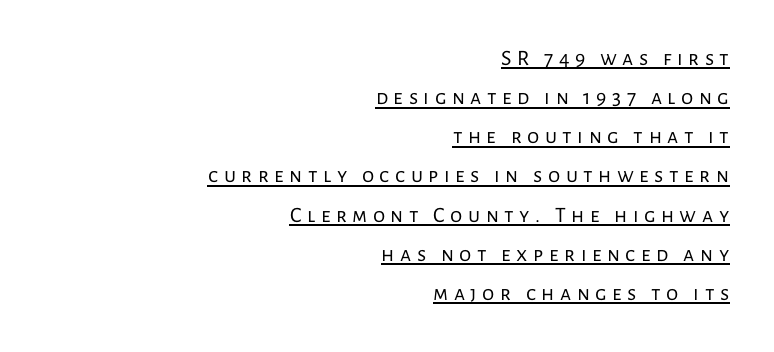
{"italic": "no", "bold": "no", "underline": "yes", "align": "right", "line_spacing_ratio": 1.78, "letter_spacing": "wide", "letter_spacing_em": 0.25, "glyph_px": 22}
